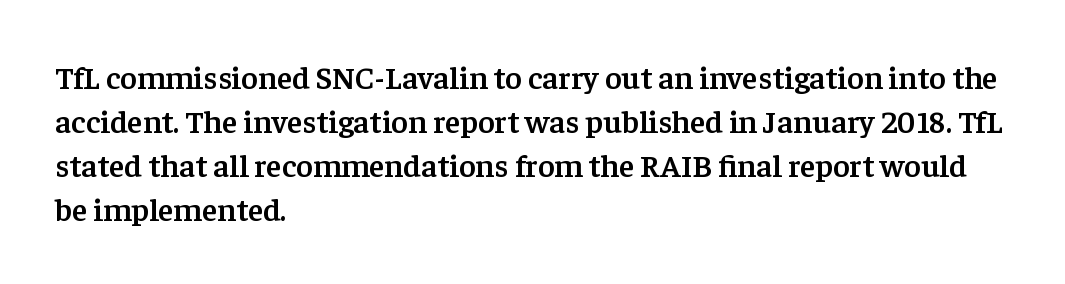
The image shows 32 px semibold serif type, upright; set left-aligned, normal line spacing (1.38x), normal letter spacing, not underlined; low stroke contrast and a medium x-height.
